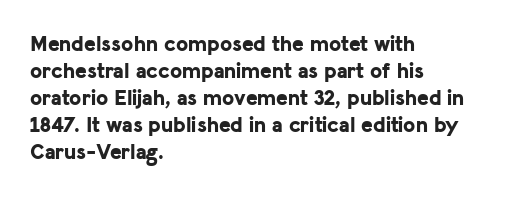
The image shows 22 px bold type, upright; set left-aligned, line spacing 1.23x, normal letter spacing, not underlined.
